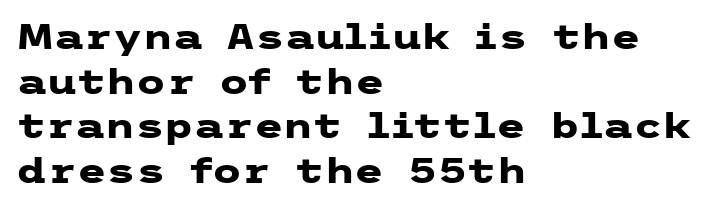
{"serif": "no", "italic": "no", "bold": "yes", "weight": "heavy", "width": "wide", "stroke_contrast": "low", "x_height": "medium", "underline": "no", "align": "left", "line_spacing": "normal", "line_spacing_ratio": 1.31, "letter_spacing": "normal", "letter_spacing_em": 0.0, "glyph_px": 34}
